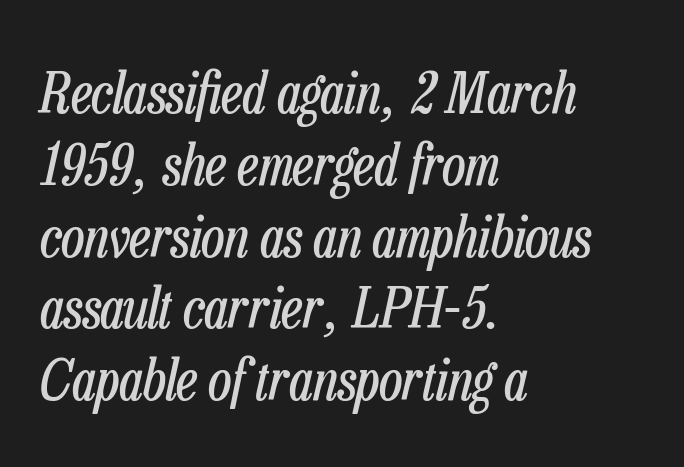
Q: Is the text bold? A: No.
Q: Is the text italic (slanted)? A: Yes, it leans right by about 13 degrees.
Q: Is the text underlined? A: No.
Q: How is the paragraph aligned? A: Left-aligned.
Q: Is the spacing between letters normal or unusually wide? A: Normal.
Q: Is the spacing between lines tight, normal or loose? A: Normal.
Q: Width (condensed, normal, or wide)? A: Condensed.
Q: Stroke contrast? A: Low.
Q: x-height? A: Medium.
Q: Monospaced? A: No.
